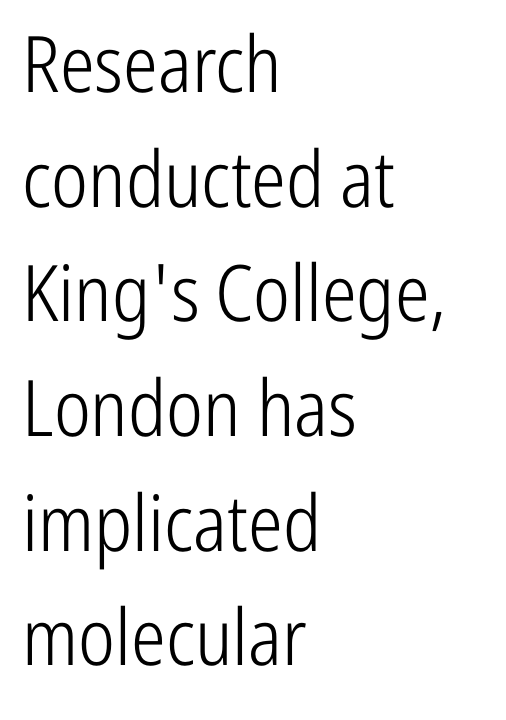
Q: Is the text bold? A: No.
Q: Is the text italic (slanted)? A: No, it is upright.
Q: Is the typeface a serif or a sans-serif typeface? A: Sans-serif.
Q: Is the text underlined? A: No.
Q: How is the paragraph aligned? A: Left-aligned.
Q: Is the spacing between letters normal or unusually wide? A: Normal.
Q: Is the spacing between lines tight, normal or loose? A: Normal.
Q: Width (condensed, normal, or wide)? A: Condensed.
Q: Stroke contrast? A: Low.
Q: x-height? A: Medium.
Q: Monospaced? A: No.
